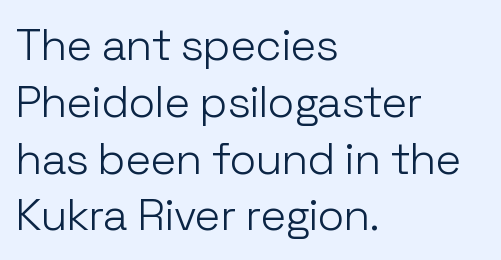
The image shows 44 px light sans-serif type, upright; set left-aligned, normal line spacing (1.29x), normal letter spacing, not underlined; low stroke contrast and a medium x-height.
